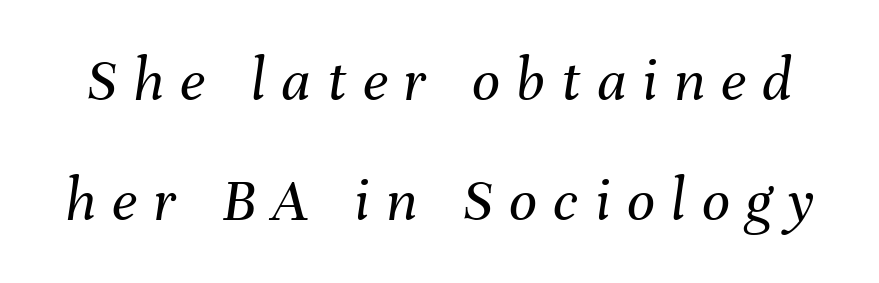
The image shows 62 px regular-weight type, italic (leaning right); set loose line spacing (1.94x), unusually wide letter spacing (+0.26 em), not underlined; medium stroke contrast and a medium x-height.
